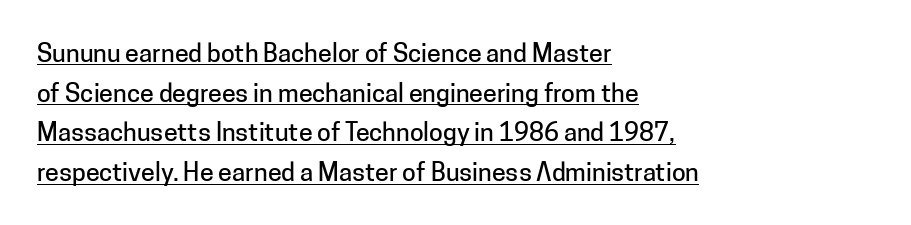
{"italic": "no", "underline": "yes", "align": "left", "line_spacing": "normal", "line_spacing_ratio": 1.59, "letter_spacing": "normal", "letter_spacing_em": 0.0, "glyph_px": 25}
